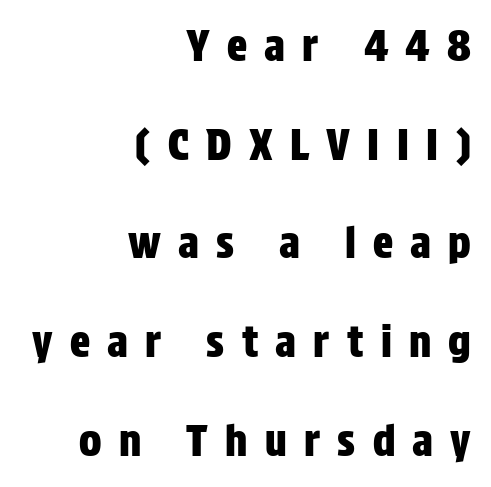
Reading down the block, your eye finds every line finishing at a fixed right position. You could not count columns in this text — the font is proportionally spaced. When letters stand straight like this, we call the style roman or upright. Leading is clearly above the norm, producing a sparse column. Nothing sits at the stroke ends, so this counts as sans-serif. Someone cranked the tracking dial way up on this one.
